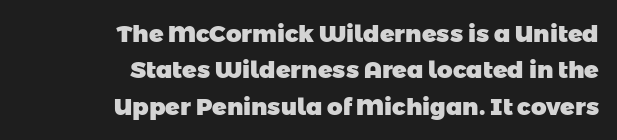
The block of text has a typical density, with ordinary space between rows. These lines keep a tight, regular rhythm from letter to letter. Teacher's note: observe the even right margin — that is flush-right alignment. Each row of text sits above clean, open space. Chunky letters — that's bold for sure.
